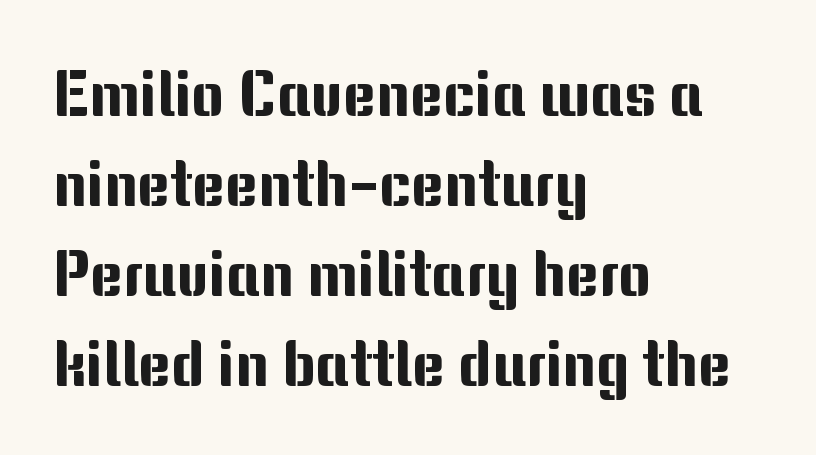
Q: Is the text italic (slanted)? A: No, it is upright.
Q: Is the typeface a serif or a sans-serif typeface? A: Sans-serif.
Q: Is the text underlined? A: No.
Q: How is the paragraph aligned? A: Left-aligned.
Q: Is the spacing between letters normal or unusually wide? A: Normal.
Q: Is the spacing between lines tight, normal or loose? A: Normal.
Q: Width (condensed, normal, or wide)? A: Normal.
Q: Stroke contrast? A: Medium.
Q: x-height? A: Medium.
Q: Monospaced? A: No.
